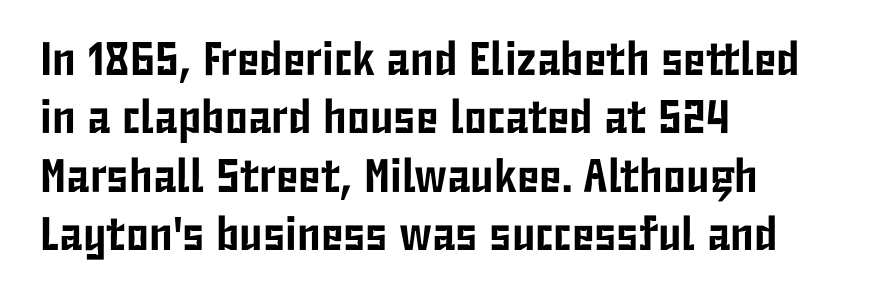
{"serif": "no", "italic": "no", "width": "condensed", "stroke_contrast": "low", "x_height": "medium", "monospaced": "no", "underline": "no", "align": "left", "line_spacing_ratio": 1.24, "letter_spacing": "normal", "letter_spacing_em": 0.0, "glyph_px": 47}
